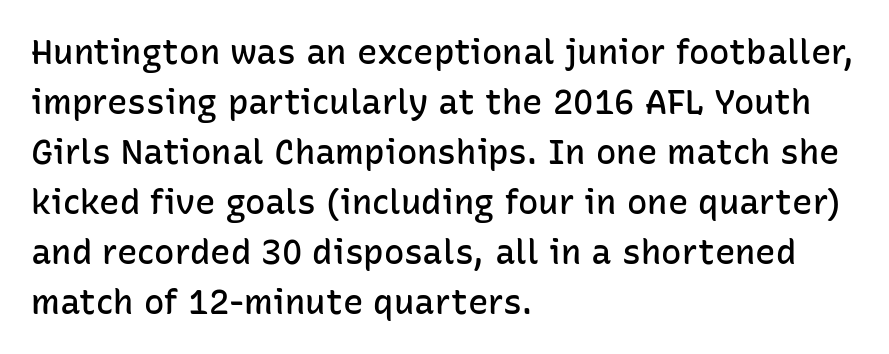
Q: Is the text bold? A: Semi-bold.
Q: Is the text italic (slanted)? A: No, it is upright.
Q: Is the typeface a serif or a sans-serif typeface? A: Sans-serif.
Q: Is the text underlined? A: No.
Q: How is the paragraph aligned? A: Left-aligned.
Q: Is the spacing between letters normal or unusually wide? A: Normal.
Q: Is the spacing between lines tight, normal or loose? A: Normal.
Q: Width (condensed, normal, or wide)? A: Normal.
Q: Stroke contrast? A: Low.
Q: x-height? A: Medium.
Q: Monospaced? A: No.
